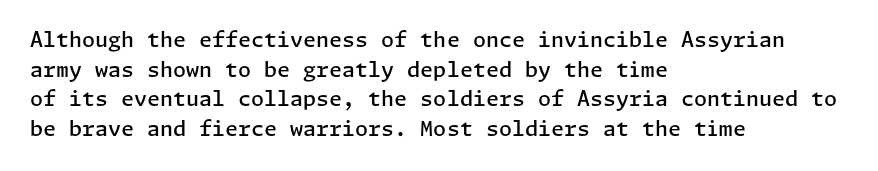
The image shows 21 px text type, upright; set left-aligned, normal line spacing (1.41x), normal letter spacing, not underlined.
